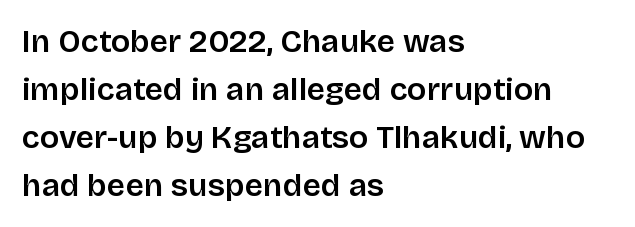
The image shows 32 px sans-serif type, upright; set left-aligned, normal line spacing (1.5x), normal letter spacing, not underlined; low stroke contrast and a large x-height.
